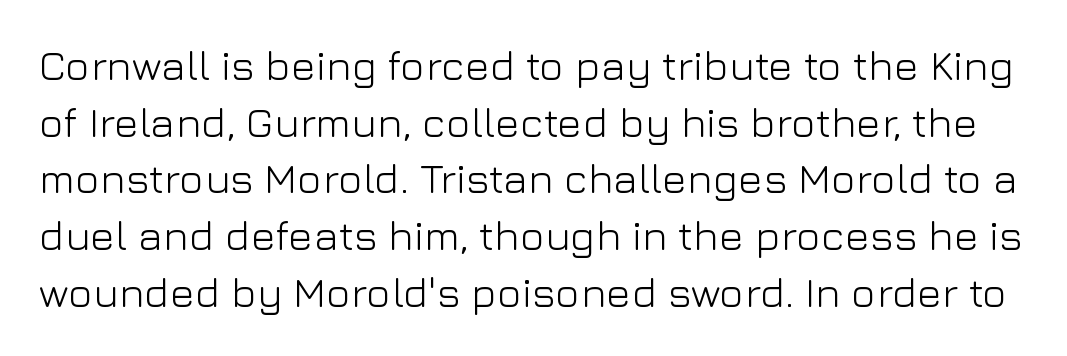
Serif or sans? Sans — the stroke terminals are bare. Horizontal bands of white between lines are of average thickness. You could not count columns in this text — the font is proportionally spaced. The type is set solid horizontally, with unmodified tracking. This sample uses an upright cut, with every glyph sitting square on the baseline. The zone under the glyphs is completely vacant.
